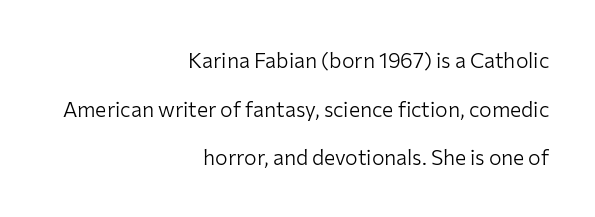
How are the letters spaced? Ordinarily, with no added tracking. Typeset ragged left — the right edge is the straight one. The lines are spread far apart with generous leading. The characters are drawn with everyday or finer stroke widths. Bare-footed words on every line. When letters stand straight like this, we call the style roman or upright.
